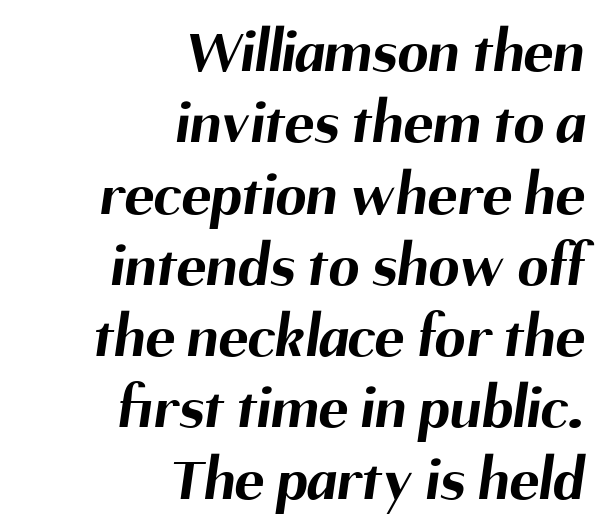
The image shows 62 px bold sans-serif type; set right-aligned, tight line spacing (1.15x), normal letter spacing, not underlined; medium stroke contrast and a medium x-height.
